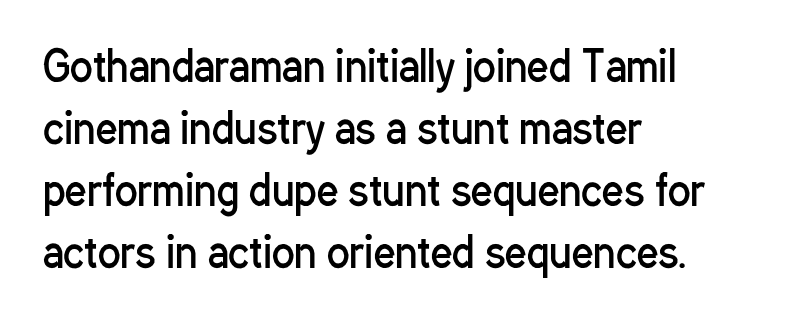
The image shows 42 px regular-weight, condensed sans-serif type, upright; set left-aligned, normal line spacing (1.48x), normal letter spacing, not underlined; low stroke contrast and a medium x-height.
